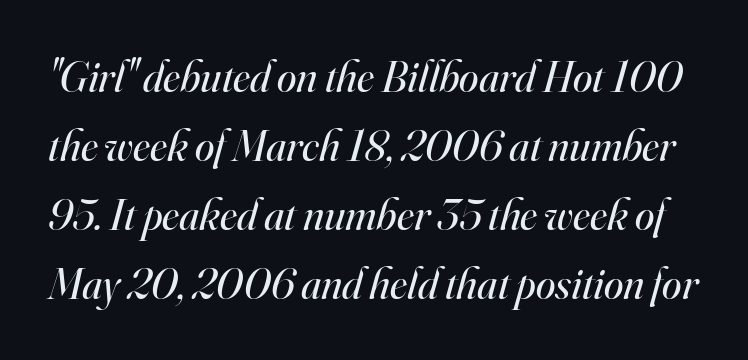
{"serif": "yes", "italic": "yes", "lean": "right", "slant_degrees": 16, "bold": "no", "weight": "regular", "width": "normal", "stroke_contrast": "high", "x_height": "small", "monospaced": "no", "underline": "no", "line_spacing": "normal", "line_spacing_ratio": 1.57, "letter_spacing": "normal", "letter_spacing_em": 0.0, "glyph_px": 44}
